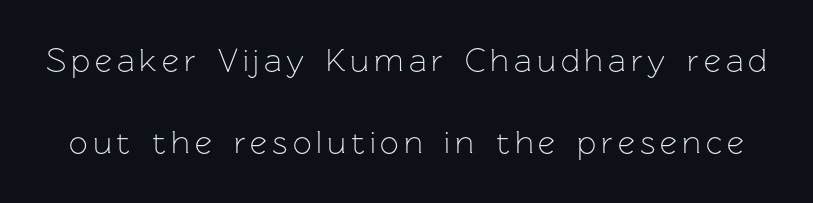
Q: Is the text bold? A: No.
Q: Is the text italic (slanted)? A: No, it is upright.
Q: Is the typeface a serif or a sans-serif typeface? A: Sans-serif.
Q: Is the text underlined? A: No.
Q: Is the spacing between lines tight, normal or loose? A: Loose.
Q: Width (condensed, normal, or wide)? A: Normal.
Q: Stroke contrast? A: Low.
Q: x-height? A: Medium.
Q: Monospaced? A: No.
